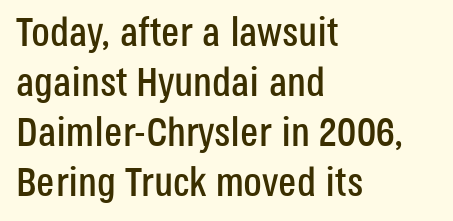
{"serif": "no", "italic": "no", "width": "condensed", "stroke_contrast": "low", "x_height": "large", "monospaced": "no", "underline": "no", "align": "left", "line_spacing_ratio": 1.22, "letter_spacing": "normal", "letter_spacing_em": 0.0, "glyph_px": 41}
